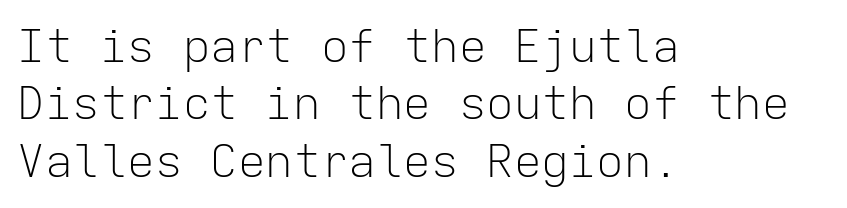
The image shows 46 px light sans-serif type, upright, monospaced; set left-aligned, normal line spacing (1.25x), normal letter spacing, not underlined; low stroke contrast and a medium x-height.
